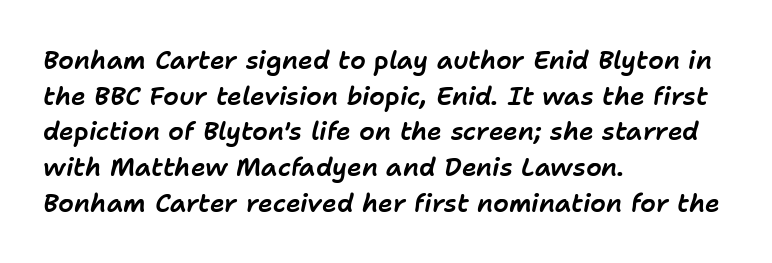
The text block is weighted toward the left margin, trailing off unevenly rightward. How would I describe the line gaps? Plain and ordinary. The tracking reads as untouched default to a designer's eye. Posture: slanted.
